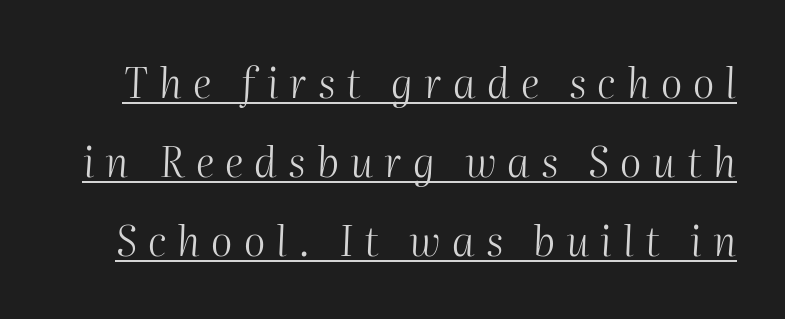
Students, observe: this is what heavily led, spacious text looks like. Observe the wide spacing: letters keep a clear distance from each other. Weight class: somewhere from thin through regular. Think of a printed novel: that variable character pitch is what you see here. Emphasis-style slanted type is in use.
